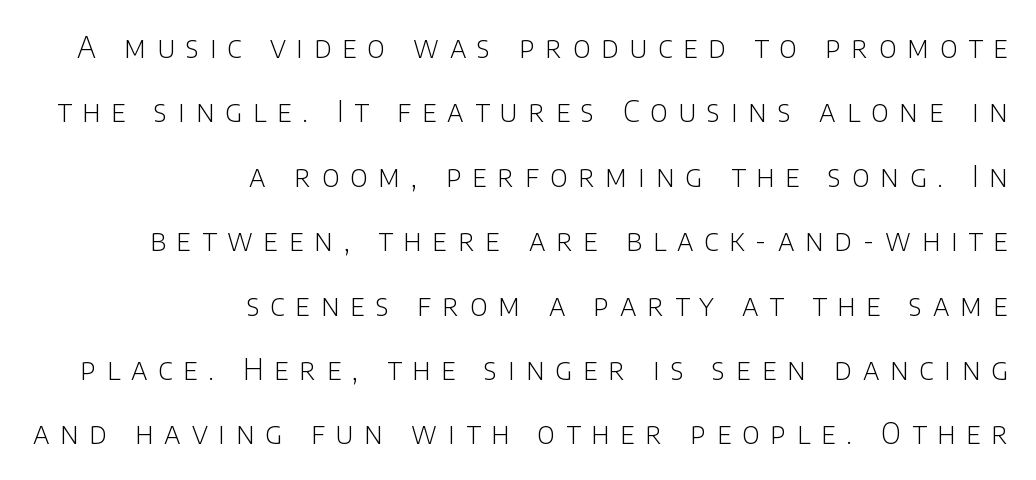
The baseline area is clear. Is there any slant? The stems are plumb. Caption: expanded tracking, letters set apart. A flush-right, rag-left setting is used for this passage. Stroke mass is kept to a normal reading level or below.
